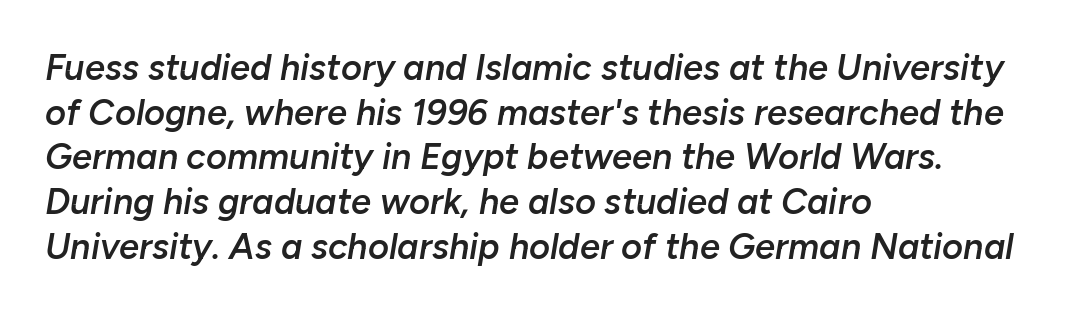
{"italic": "yes", "lean": "right", "slant_degrees": 10, "bold": "semi", "weight": "semibold", "width": "normal", "stroke_contrast": "low", "x_height": "medium", "monospaced": "no", "underline": "no", "align": "left", "line_spacing_ratio": 1.24, "letter_spacing": "normal", "letter_spacing_em": 0.0, "glyph_px": 36}
